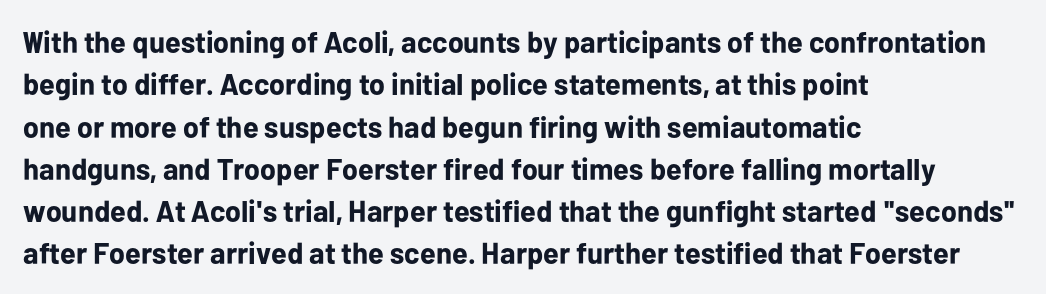
Q: Is the text bold? A: Yes.
Q: Is the text italic (slanted)? A: No, it is upright.
Q: Is the typeface a serif or a sans-serif typeface? A: Sans-serif.
Q: Is the text underlined? A: No.
Q: How is the paragraph aligned? A: Left-aligned.
Q: Is the spacing between letters normal or unusually wide? A: Normal.
Q: Is the spacing between lines tight, normal or loose? A: Normal.
Q: Width (condensed, normal, or wide)? A: Normal.
Q: Stroke contrast? A: Low.
Q: x-height? A: Medium.
Q: Monospaced? A: No.
